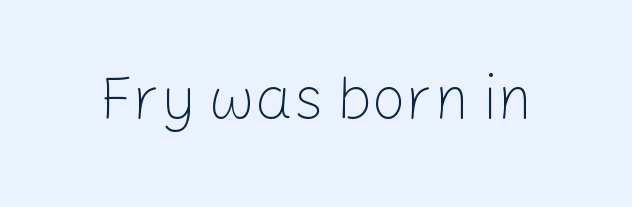
Q: Is the text bold? A: No.
Q: Is the text italic (slanted)? A: No, it is upright.
Q: Is the typeface a serif or a sans-serif typeface? A: Sans-serif.
Q: Is the text underlined? A: No.
Q: Is the spacing between letters normal or unusually wide? A: Normal.
Q: Width (condensed, normal, or wide)? A: Normal.
Q: Stroke contrast? A: Low.
Q: x-height? A: Medium.
Q: Monospaced? A: No.
